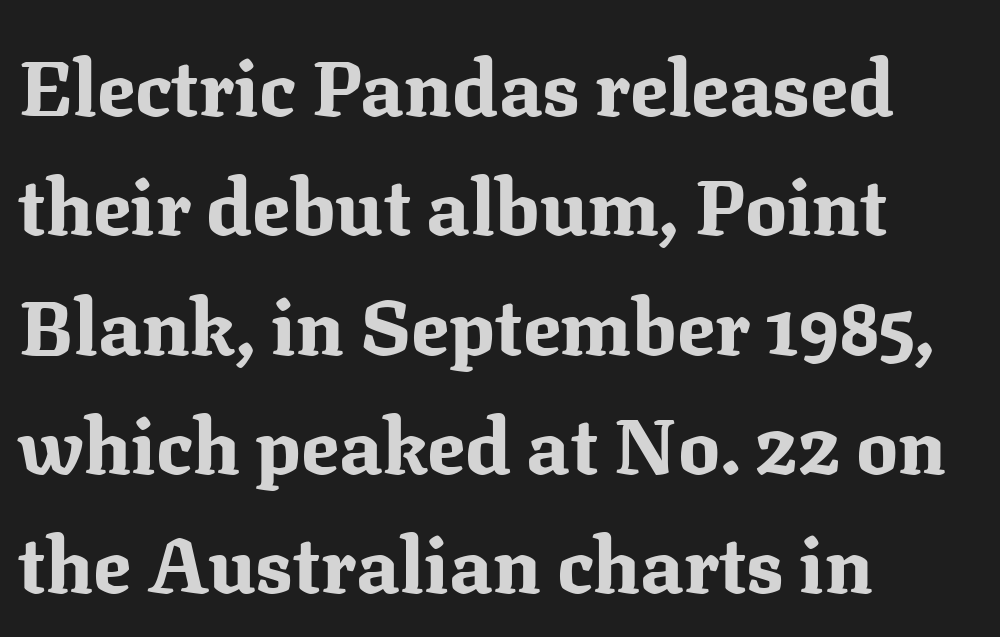
The image shows 78 px bold serif type, upright; set left-aligned, normal line spacing (1.53x), normal letter spacing, not underlined; medium stroke contrast and a medium x-height.
